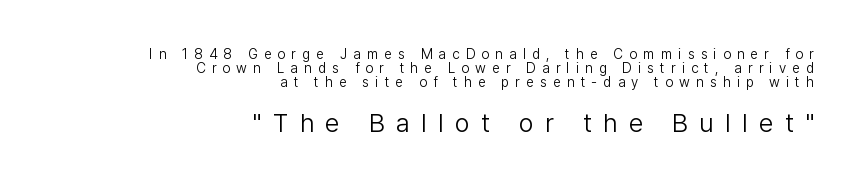
{"italic": "no", "bold": "no", "underline": "no", "align": "right", "line_spacing": "tight", "line_spacing_ratio": 0.99, "letter_spacing": "wide", "letter_spacing_em": 0.44, "larger_block": "second", "size_ratio": 1.86, "glyph_px": 26}
